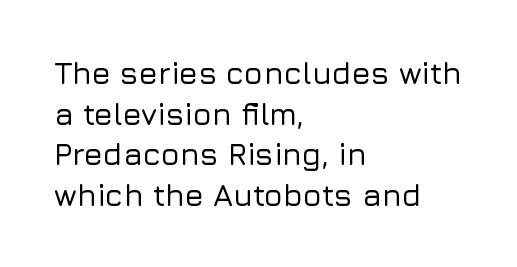
Q: Is the text italic (slanted)? A: No, it is upright.
Q: Is the typeface a serif or a sans-serif typeface? A: Sans-serif.
Q: Is the text underlined? A: No.
Q: How is the paragraph aligned? A: Left-aligned.
Q: Is the spacing between letters normal or unusually wide? A: Normal.
Q: Is the spacing between lines tight, normal or loose? A: Normal.
Q: Width (condensed, normal, or wide)? A: Normal.
Q: Stroke contrast? A: Low.
Q: x-height? A: Medium.
Q: Monospaced? A: No.
